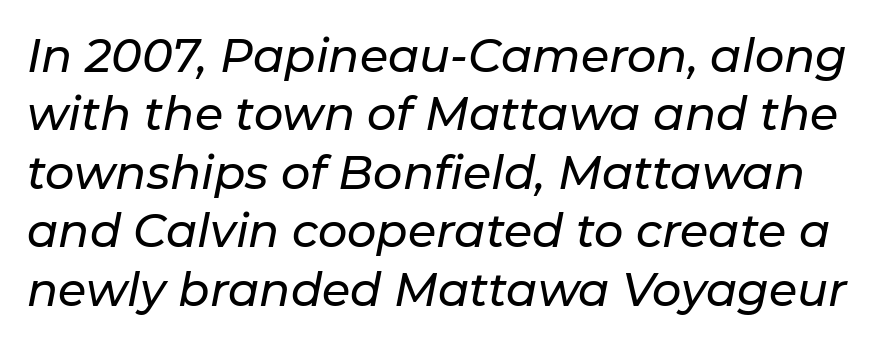
The image shows 46 px text type, italic (leaning right); set normal line spacing (1.27x), normal letter spacing, not underlined; low stroke contrast and a medium x-height.
